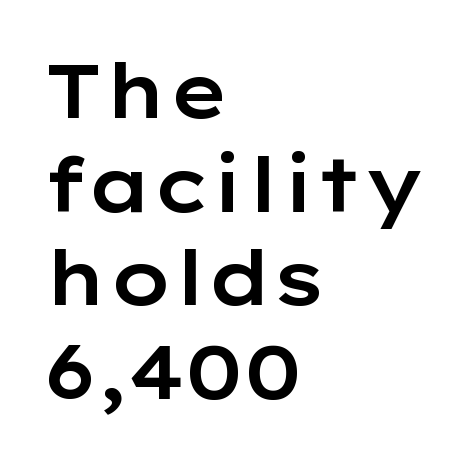
Q: Is the text italic (slanted)? A: No, it is upright.
Q: Is the typeface a serif or a sans-serif typeface? A: Sans-serif.
Q: Is the text underlined? A: No.
Q: How is the paragraph aligned? A: Left-aligned.
Q: Is the spacing between letters normal or unusually wide? A: Normal.
Q: Is the spacing between lines tight, normal or loose? A: Normal.
Q: Width (condensed, normal, or wide)? A: Wide.
Q: Stroke contrast? A: Low.
Q: x-height? A: Medium.
Q: Monospaced? A: No.
